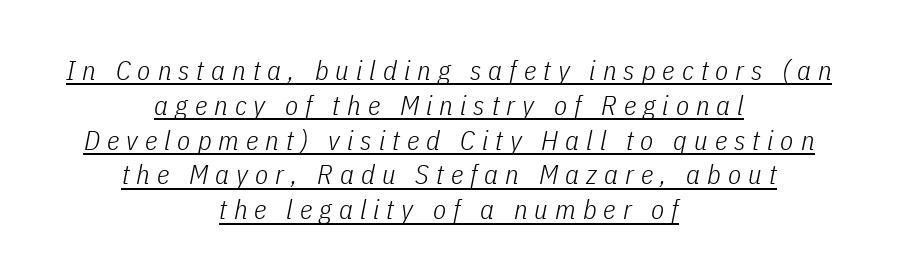
The image shows 27 px text type, italic (leaning right); set centered, normal line spacing (1.29x), unusually wide letter spacing (+0.26 em), underlined.
